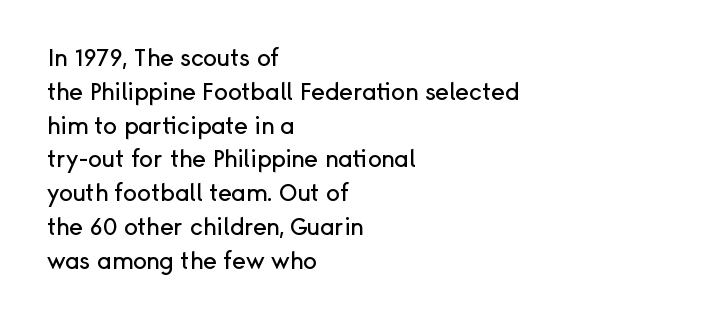
Q: Is the text italic (slanted)? A: No, it is upright.
Q: Is the text underlined? A: No.
Q: How is the paragraph aligned? A: Left-aligned.
Q: Is the spacing between letters normal or unusually wide? A: Normal.
Q: Is the spacing between lines tight, normal or loose? A: Normal.
